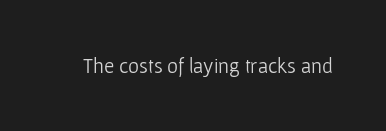
The image shows 21 px text type, upright; set normal letter spacing, not underlined.
